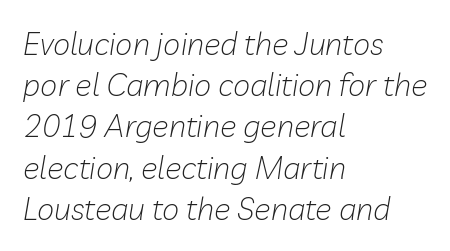
{"italic": "yes", "lean": "right", "slant_degrees": 10, "bold": "no", "weight": "light", "width": "normal", "stroke_contrast": "low", "x_height": "medium", "monospaced": "no", "underline": "no", "align": "left", "line_spacing": "normal", "line_spacing_ratio": 1.33, "letter_spacing": "normal", "letter_spacing_em": 0.0, "glyph_px": 31}
